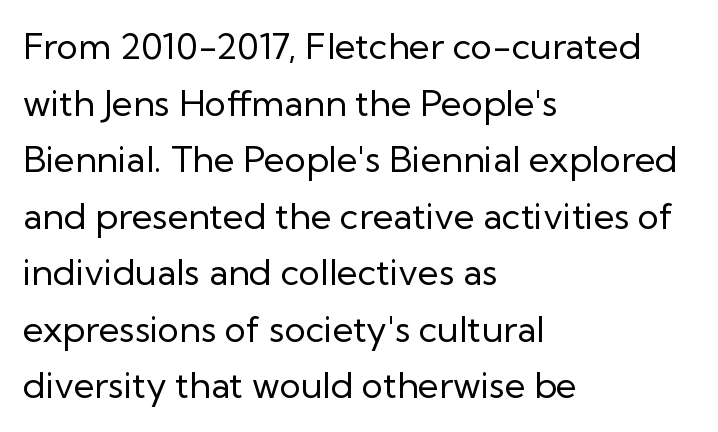
{"serif": "no", "italic": "no", "bold": "no", "weight": "regular", "width": "normal", "stroke_contrast": "low", "x_height": "medium", "monospaced": "no", "underline": "no", "align": "left", "line_spacing": "normal", "line_spacing_ratio": 1.57, "letter_spacing": "normal", "letter_spacing_em": 0.0, "glyph_px": 36}
